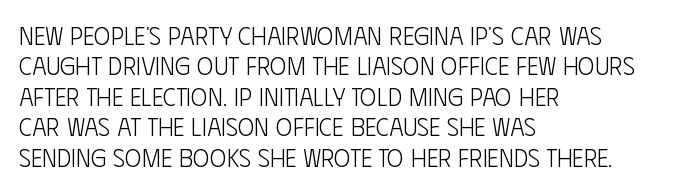
{"italic": "no", "bold": "no", "underline": "no", "align": "left", "line_spacing_ratio": 1.22, "letter_spacing": "normal", "letter_spacing_em": 0.0, "glyph_px": 25}
